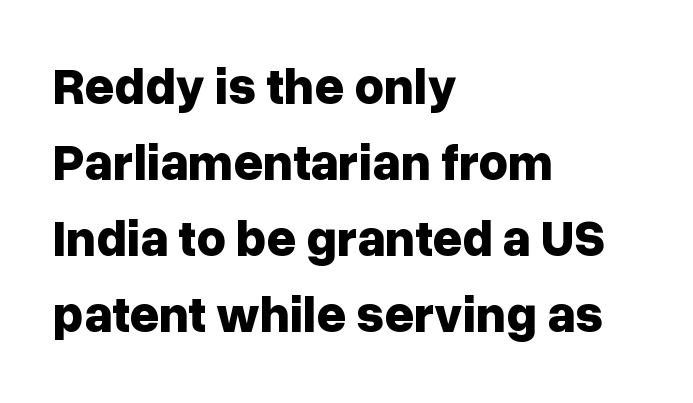
The image shows 51 px bold sans-serif type, upright; set left-aligned, normal line spacing (1.49x), normal letter spacing, not underlined; low stroke contrast and a medium x-height.
